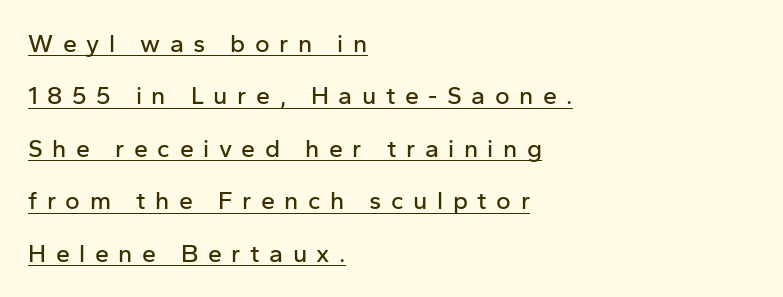
The image shows 25 px text type, upright; set left-aligned, loose line spacing (2.1x), unusually wide letter spacing (+0.38 em), underlined.
